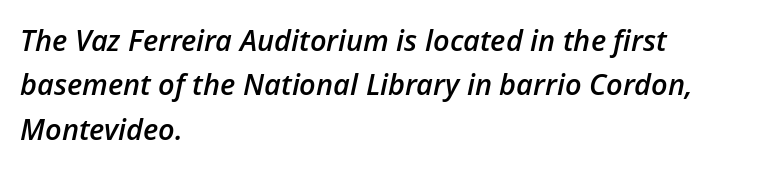
The image shows 29 px semibold type, italic (leaning right); set left-aligned, normal line spacing (1.53x), normal letter spacing, not underlined; low stroke contrast and a medium x-height.
